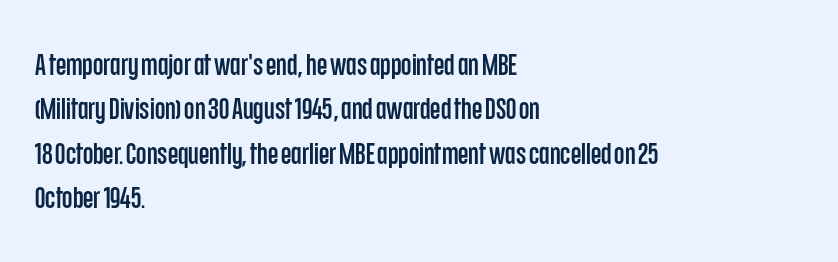
Q: Is the text italic (slanted)? A: No, it is upright.
Q: Is the typeface a serif or a sans-serif typeface? A: Sans-serif.
Q: Is the text underlined? A: No.
Q: How is the paragraph aligned? A: Left-aligned.
Q: Is the spacing between letters normal or unusually wide? A: Normal.
Q: Is the spacing between lines tight, normal or loose? A: Normal.
Q: Width (condensed, normal, or wide)? A: Condensed.
Q: Stroke contrast? A: Low.
Q: x-height? A: Large.
Q: Monospaced? A: No.
